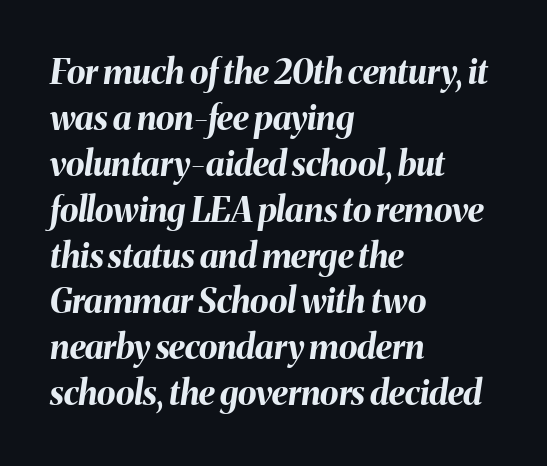
Chunky letters — that's bold for sure. Underline: absent. Style check: oblique. Do the characters align in a grid? No, the font is proportional. Vertically, the passage feels balanced, rows spaced as you'd expect. The gaps between neighbouring characters are ordinary and unremarkable.
